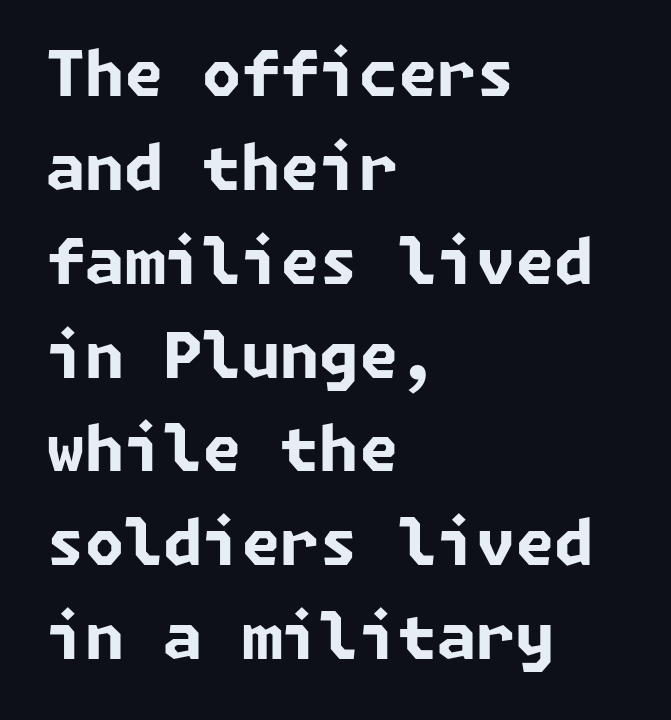
Q: Is the text bold? A: Yes.
Q: Is the typeface a serif or a sans-serif typeface? A: Sans-serif.
Q: Is the text underlined? A: No.
Q: How is the paragraph aligned? A: Left-aligned.
Q: Is the spacing between letters normal or unusually wide? A: Normal.
Q: Is the spacing between lines tight, normal or loose? A: Normal.
Q: Width (condensed, normal, or wide)? A: Normal.
Q: Stroke contrast? A: Low.
Q: x-height? A: Medium.
